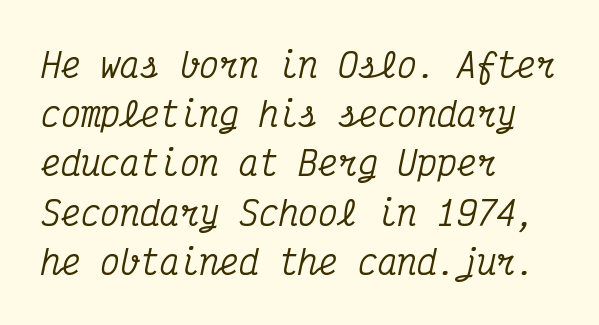
Are there feet on the stems? There are — it's a serif. Words appear dense and cohesive because spacing is normal. These lines are rendered in a fixed-pitch font. A typesetter would call this leading conventional body-copy spacing.
